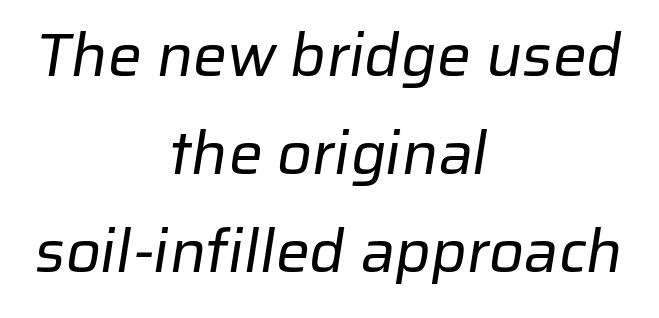
Layout note: lines centered. The rendering keeps characters at their native spacing. The letters advance in unequal steps, a hallmark of proportional type. Evenly set lines give the paragraph a standard silhouette. Serif or sans? Sans — the stroke terminals are bare.
